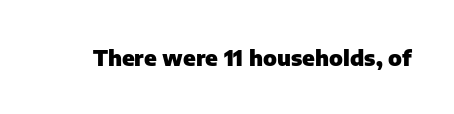
Q: Is the text bold? A: Yes.
Q: Is the text italic (slanted)? A: No, it is upright.
Q: Is the text underlined? A: No.
Q: Is the spacing between letters normal or unusually wide? A: Normal.
